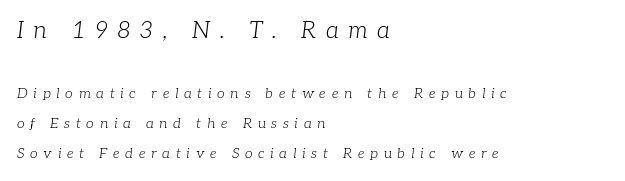
Q: Is the text bold? A: No.
Q: Is the text italic (slanted)? A: Yes, it leans right by about 7 degrees.
Q: Is the text underlined? A: No.
Q: How is the paragraph aligned? A: Left-aligned.
Q: Is the spacing between letters normal or unusually wide? A: Unusually wide.
Q: Is the spacing between lines tight, normal or loose? A: Loose.
Q: Which block of text is set in a larger size, the first (top) or the second (bottom)? A: The first (top) one.
